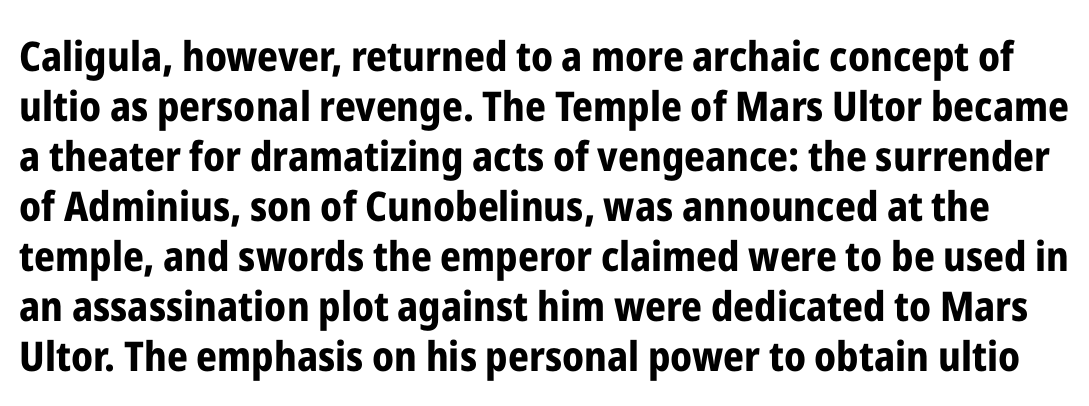
{"serif": "no", "italic": "no", "bold": "yes", "weight": "bold", "width": "condensed", "stroke_contrast": "low", "x_height": "medium", "monospaced": "no", "underline": "no", "line_spacing_ratio": 1.22, "letter_spacing": "normal", "letter_spacing_em": 0.0, "glyph_px": 41}
